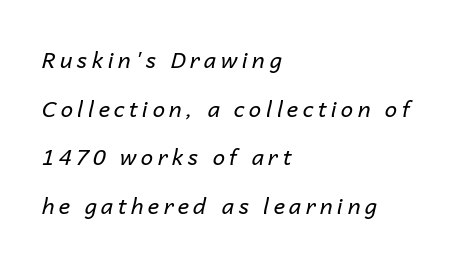
{"italic": "yes", "lean": "right", "slant_degrees": 14, "bold": "no", "underline": "no", "align": "left", "line_spacing": "loose", "line_spacing_ratio": 2.21, "letter_spacing": "wide", "letter_spacing_em": 0.2, "glyph_px": 22}
